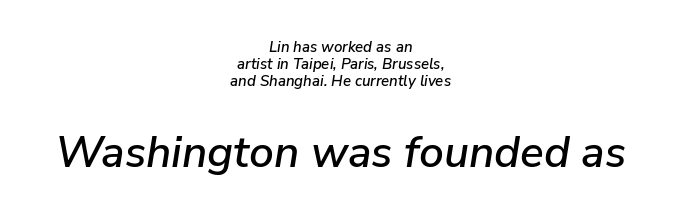
Q: Is the text italic (slanted)? A: Yes, it leans right by about 9 degrees.
Q: Is the text underlined? A: No.
Q: How is the paragraph aligned? A: Centered.
Q: Is the spacing between letters normal or unusually wide? A: Normal.
Q: Is the spacing between lines tight, normal or loose? A: Tight.
Q: Which block of text is set in a larger size, the first (top) or the second (bottom)? A: The second (bottom) one.
Q: Width (condensed, normal, or wide)? A: Normal.
Q: Stroke contrast? A: Low.
Q: x-height? A: Medium.
Q: Monospaced? A: No.
